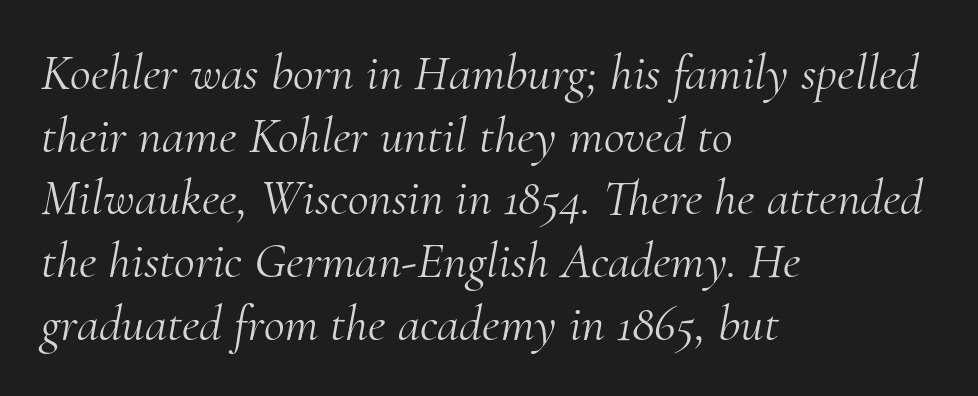
The image shows 51 px light serif type, italic (leaning right); set left-aligned, line spacing 1.23x, normal letter spacing, not underlined; medium stroke contrast and a small x-height.
